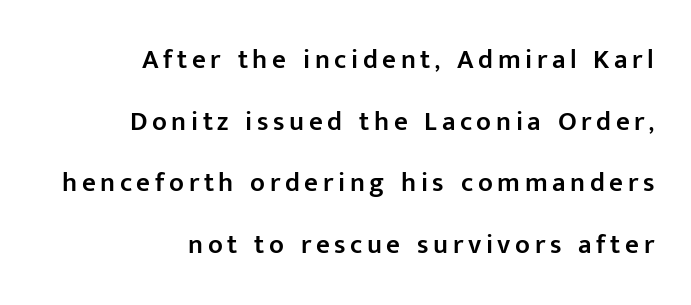
Q: Is the text bold? A: Semi-bold.
Q: Is the text italic (slanted)? A: No, it is upright.
Q: Is the text underlined? A: No.
Q: How is the paragraph aligned? A: Right-aligned.
Q: Is the spacing between lines tight, normal or loose? A: Loose.
